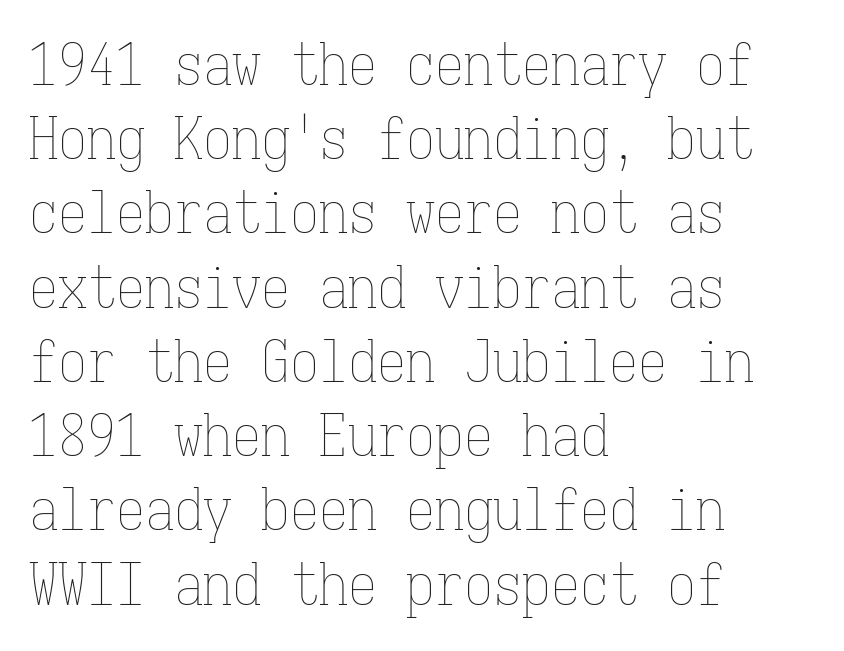
Q: Is the text bold? A: No.
Q: Is the text italic (slanted)? A: No, it is upright.
Q: Is the text underlined? A: No.
Q: How is the paragraph aligned? A: Left-aligned.
Q: Is the spacing between letters normal or unusually wide? A: Normal.
Q: Is the spacing between lines tight, normal or loose? A: Normal.
Q: Width (condensed, normal, or wide)? A: Condensed.
Q: Stroke contrast? A: Low.
Q: x-height? A: Medium.
Q: Monospaced? A: Yes.
